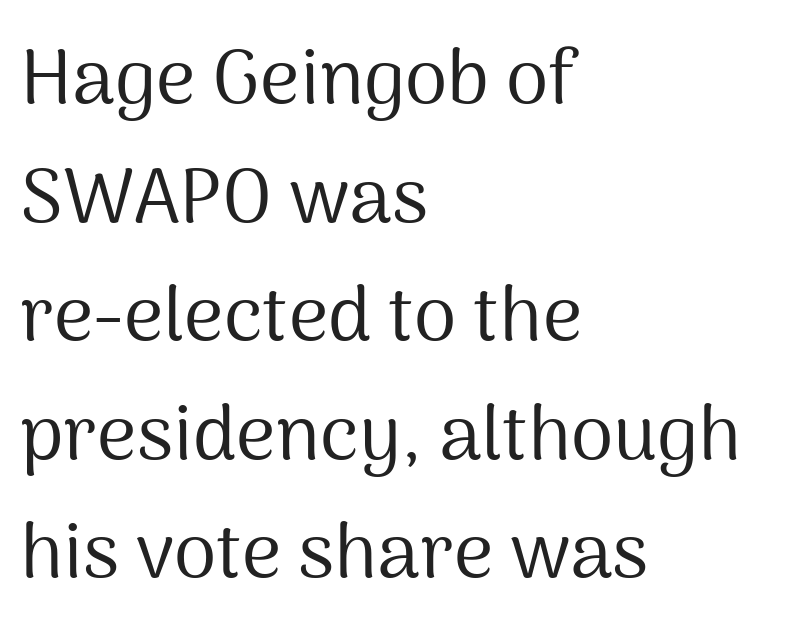
{"serif": "no", "italic": "no", "bold": "no", "weight": "regular", "width": "normal", "stroke_contrast": "medium", "x_height": "medium", "monospaced": "no", "underline": "no", "align": "left", "line_spacing": "normal", "line_spacing_ratio": 1.54, "letter_spacing": "normal", "letter_spacing_em": 0.0, "glyph_px": 77}
